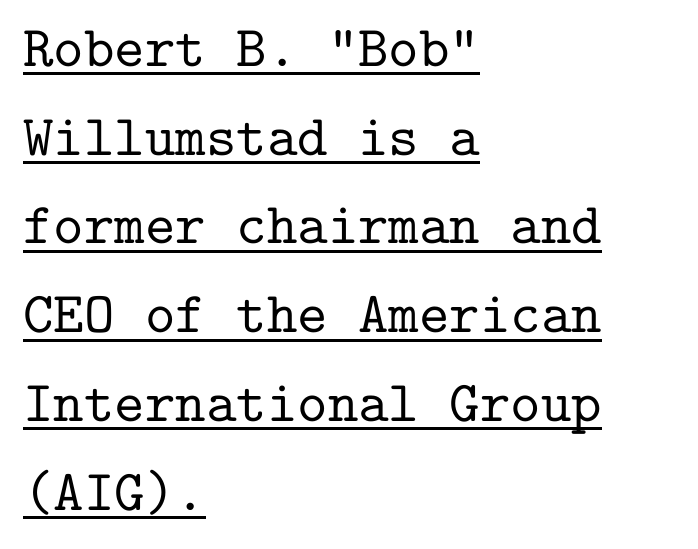
The image shows 58 px serif type, upright, monospaced; set left-aligned, normal line spacing (1.53x), normal letter spacing, underlined; low stroke contrast and a medium x-height.
